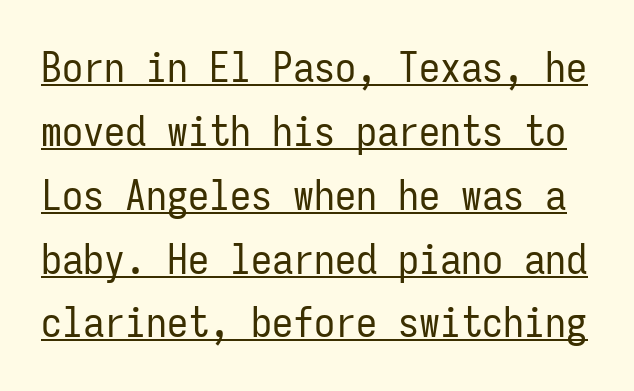
Q: Is the text bold? A: No.
Q: Is the text italic (slanted)? A: No, it is upright.
Q: Is the typeface a serif or a sans-serif typeface? A: Sans-serif.
Q: Is the text underlined? A: Yes.
Q: Is the spacing between letters normal or unusually wide? A: Normal.
Q: Is the spacing between lines tight, normal or loose? A: Normal.
Q: Width (condensed, normal, or wide)? A: Condensed.
Q: Stroke contrast? A: Low.
Q: x-height? A: Medium.
Q: Monospaced? A: Yes.
